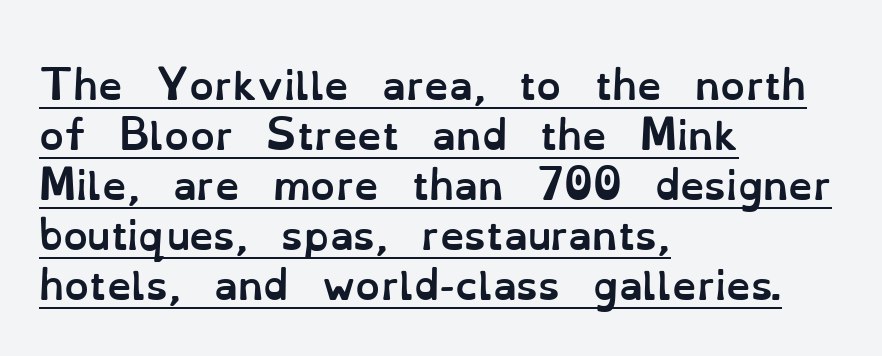
The image shows 39 px semibold type, upright; set left-aligned, normal line spacing (1.28x), normal letter spacing, underlined; low stroke contrast and a small x-height.
